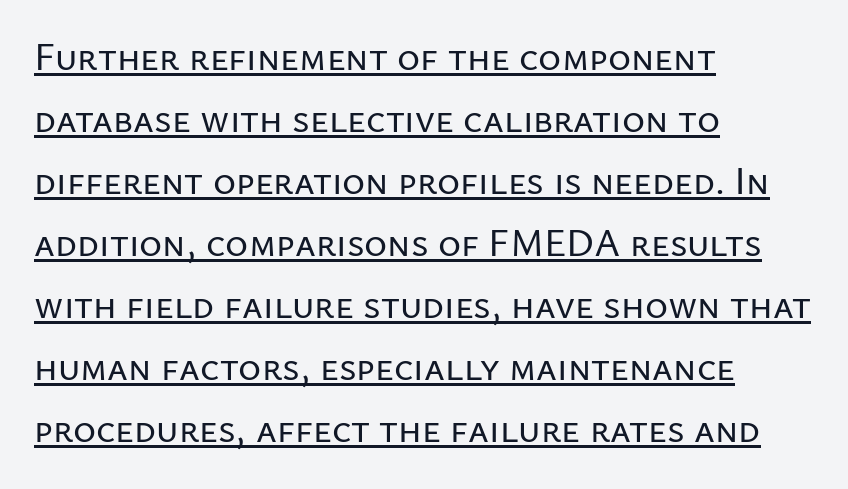
Q: Is the text italic (slanted)? A: No, it is upright.
Q: Is the typeface a serif or a sans-serif typeface? A: Sans-serif.
Q: Is the text underlined? A: Yes.
Q: How is the paragraph aligned? A: Left-aligned.
Q: Is the spacing between letters normal or unusually wide? A: Normal.
Q: Is the spacing between lines tight, normal or loose? A: Normal.
Q: Width (condensed, normal, or wide)? A: Normal.
Q: Stroke contrast? A: Low.
Q: x-height? A: Medium.
Q: Monospaced? A: No.
